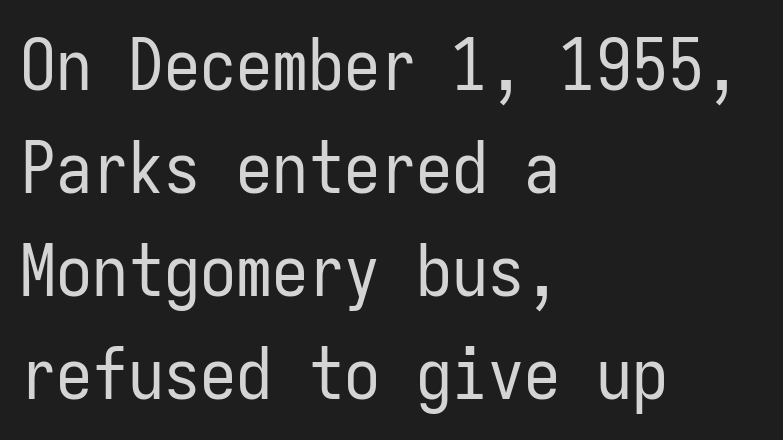
{"serif": "no", "italic": "no", "bold": "no", "weight": "regular", "width": "condensed", "stroke_contrast": "low", "x_height": "medium", "monospaced": "yes", "underline": "no", "align": "left", "line_spacing": "normal", "line_spacing_ratio": 1.43, "letter_spacing": "normal", "letter_spacing_em": 0.0, "glyph_px": 72}
